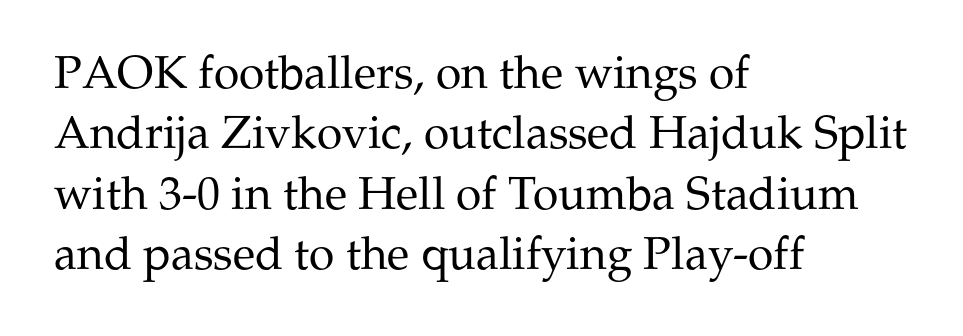
Q: Is the text bold? A: No.
Q: Is the text italic (slanted)? A: No, it is upright.
Q: Is the typeface a serif or a sans-serif typeface? A: Serif.
Q: Is the text underlined? A: No.
Q: How is the paragraph aligned? A: Left-aligned.
Q: Is the spacing between letters normal or unusually wide? A: Normal.
Q: Is the spacing between lines tight, normal or loose? A: Normal.
Q: Width (condensed, normal, or wide)? A: Normal.
Q: Stroke contrast? A: Medium.
Q: x-height? A: Medium.
Q: Monospaced? A: No.
